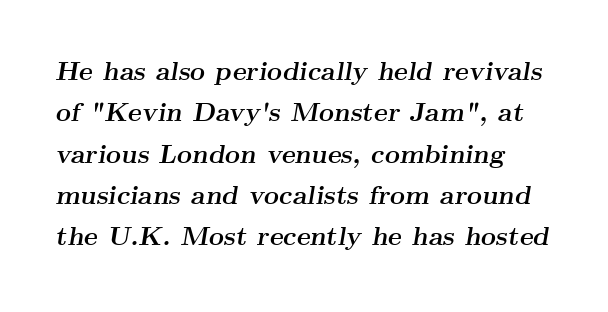
{"italic": "yes", "lean": "right", "slant_degrees": 9, "bold": "yes", "underline": "no", "line_spacing": "normal", "line_spacing_ratio": 1.59, "letter_spacing": "normal", "letter_spacing_em": 0.0, "glyph_px": 26}
